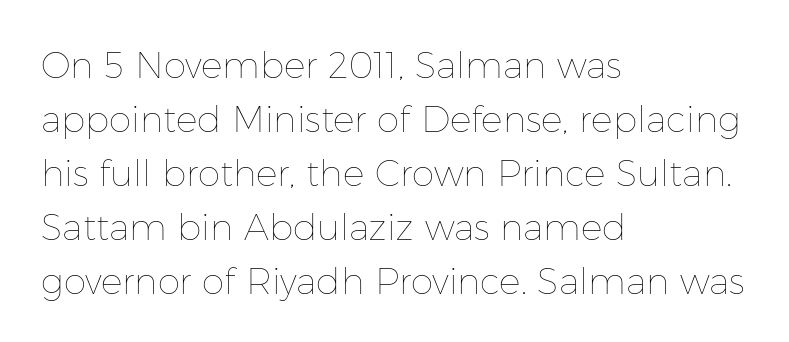
{"italic": "no", "bold": "no", "weight": "thin", "width": "normal", "stroke_contrast": "low", "x_height": "medium", "monospaced": "no", "underline": "no", "align": "left", "line_spacing": "normal", "line_spacing_ratio": 1.5, "letter_spacing": "normal", "letter_spacing_em": 0.0, "glyph_px": 36}
